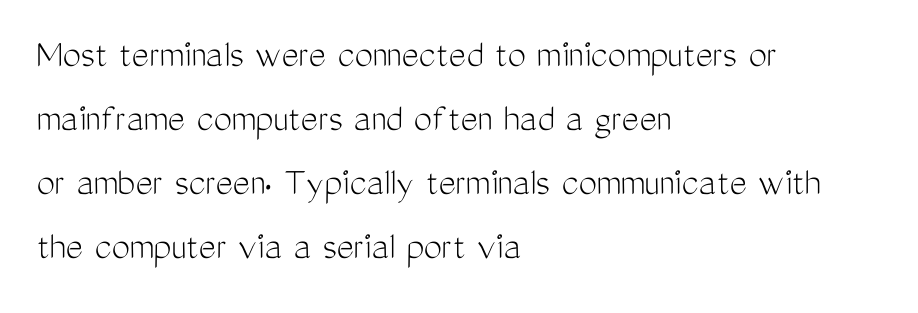
The image shows 41 px light, condensed sans-serif type, upright; set left-aligned, normal line spacing (1.56x), normal letter spacing, not underlined; medium stroke contrast and a medium x-height.
